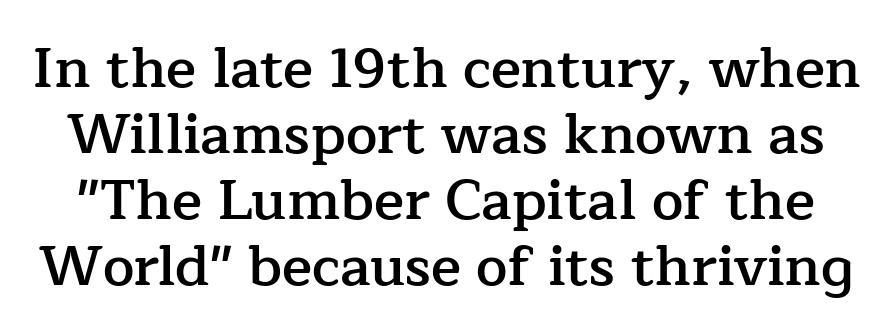
{"serif": "yes", "italic": "no", "bold": "semi", "weight": "semibold", "width": "normal", "stroke_contrast": "low", "x_height": "medium", "monospaced": "no", "underline": "no", "line_spacing_ratio": 1.18, "letter_spacing": "normal", "letter_spacing_em": 0.0, "glyph_px": 56}
